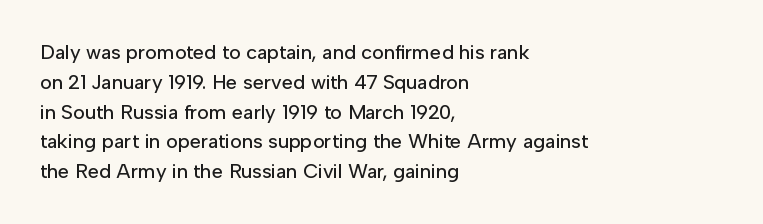
{"italic": "no", "underline": "no", "align": "left", "line_spacing": "normal", "line_spacing_ratio": 1.49, "letter_spacing": "normal", "letter_spacing_em": 0.0, "glyph_px": 20}
